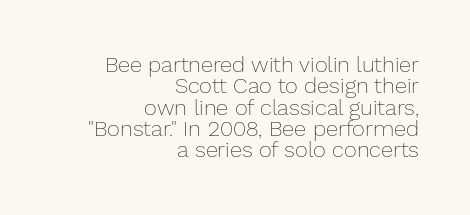
Q: Is the text bold? A: No.
Q: Is the text italic (slanted)? A: No, it is upright.
Q: Is the text underlined? A: No.
Q: How is the paragraph aligned? A: Right-aligned.
Q: Is the spacing between letters normal or unusually wide? A: Normal.
Q: Is the spacing between lines tight, normal or loose? A: Tight.
